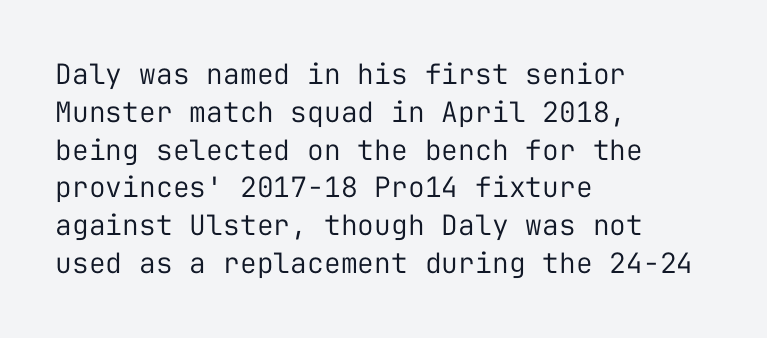
The image shows 28 px regular-weight sans-serif type, upright, monospaced; set left-aligned, normal line spacing (1.35x), normal letter spacing, not underlined; low stroke contrast and a medium x-height.
